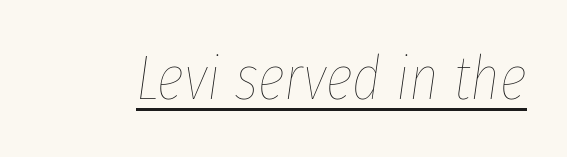
{"italic": "yes", "lean": "right", "slant_degrees": 8, "bold": "no", "weight": "thin", "width": "condensed", "stroke_contrast": "low", "x_height": "medium", "monospaced": "no", "underline": "yes", "letter_spacing": "normal", "letter_spacing_em": 0.0, "glyph_px": 62}
